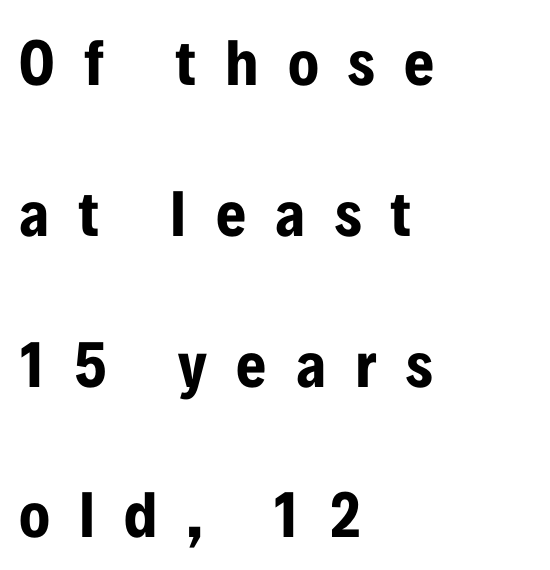
{"serif": "no", "italic": "no", "bold": "yes", "weight": "bold", "width": "condensed", "stroke_contrast": "low", "x_height": "medium", "monospaced": "no", "underline": "no", "align": "left", "line_spacing": "loose", "line_spacing_ratio": 2.32, "letter_spacing": "wide", "letter_spacing_em": 0.45, "glyph_px": 65}
